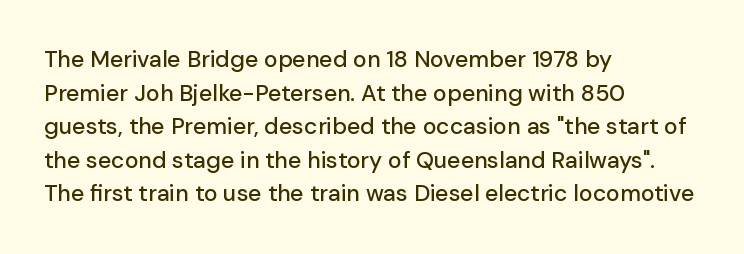
Q: Is the text italic (slanted)? A: No, it is upright.
Q: Is the text underlined? A: No.
Q: How is the paragraph aligned? A: Left-aligned.
Q: Is the spacing between letters normal or unusually wide? A: Normal.
Q: Is the spacing between lines tight, normal or loose? A: Normal.
